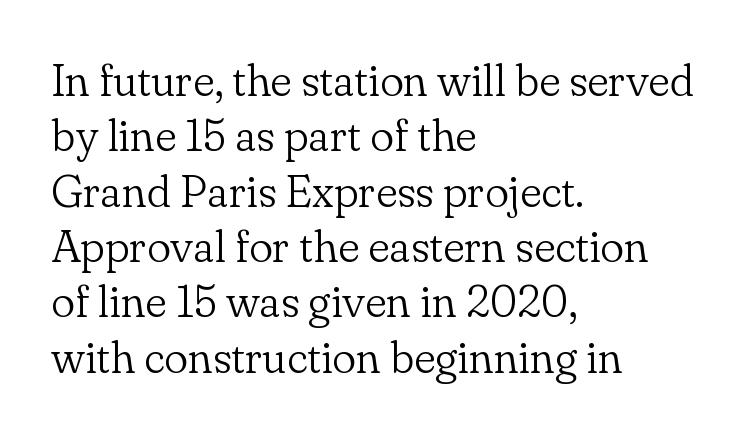
The image shows 45 px light serif type, upright; set left-aligned, line spacing 1.23x, normal letter spacing, not underlined; low stroke contrast and a small x-height.
